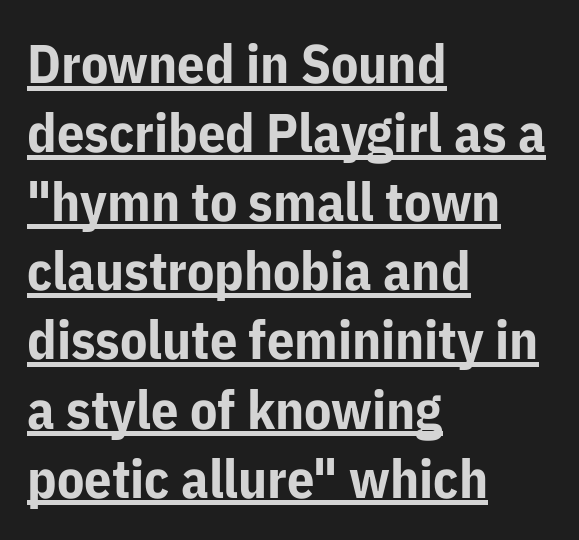
Q: Is the text bold? A: Yes.
Q: Is the text italic (slanted)? A: No, it is upright.
Q: Is the typeface a serif or a sans-serif typeface? A: Sans-serif.
Q: Is the text underlined? A: Yes.
Q: How is the paragraph aligned? A: Left-aligned.
Q: Is the spacing between letters normal or unusually wide? A: Normal.
Q: Is the spacing between lines tight, normal or loose? A: Normal.
Q: Width (condensed, normal, or wide)? A: Normal.
Q: Stroke contrast? A: Low.
Q: x-height? A: Medium.
Q: Monospaced? A: No.
